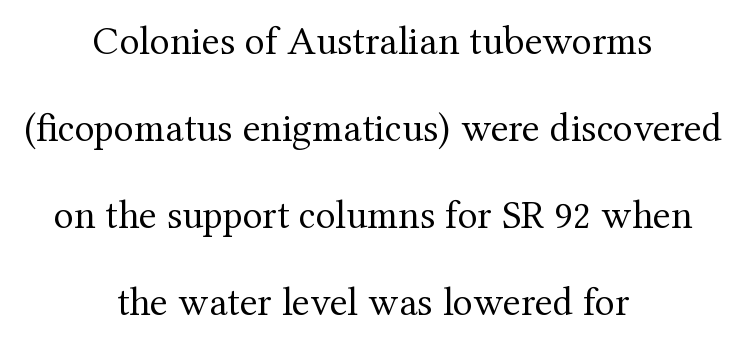
The block of text is sparse from top to bottom, with ample space between rows. Where is the straight margin? There isn't one; the lines are centered. Default kerning and tracking; the words read as compact shapes. Varying glyph widths throughout — classic text-font behaviour. The text was rendered using a seriffed face with decorative stroke endings. Is this a heavy cut? Hardly; it is regular or lighter.
